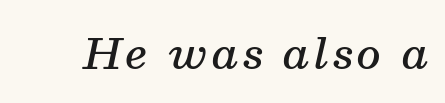
The image shows 42 px semibold serif type, italic (leaning right); set not underlined; medium stroke contrast and a medium x-height.
